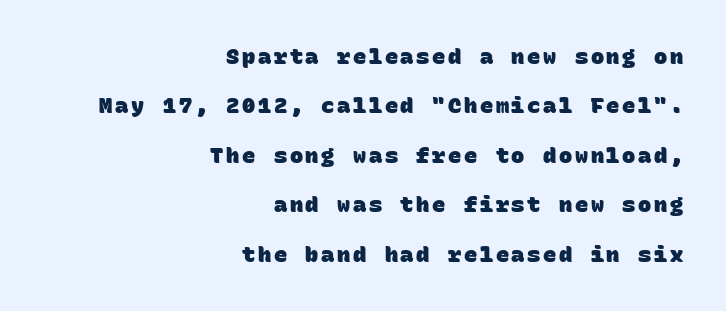
{"bold": "yes", "underline": "no", "align": "right", "line_spacing": "loose", "line_spacing_ratio": 2.25, "glyph_px": 22}
